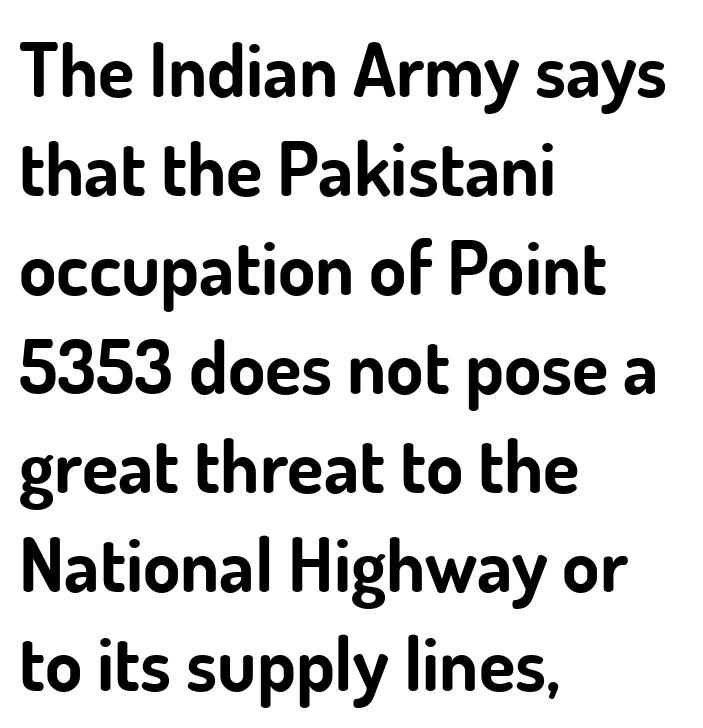
Q: Is the text bold? A: Yes.
Q: Is the text italic (slanted)? A: No, it is upright.
Q: Is the typeface a serif or a sans-serif typeface? A: Sans-serif.
Q: Is the text underlined? A: No.
Q: How is the paragraph aligned? A: Left-aligned.
Q: Is the spacing between letters normal or unusually wide? A: Normal.
Q: Is the spacing between lines tight, normal or loose? A: Normal.
Q: Width (condensed, normal, or wide)? A: Normal.
Q: Stroke contrast? A: Low.
Q: x-height? A: Small.
Q: Monospaced? A: No.
